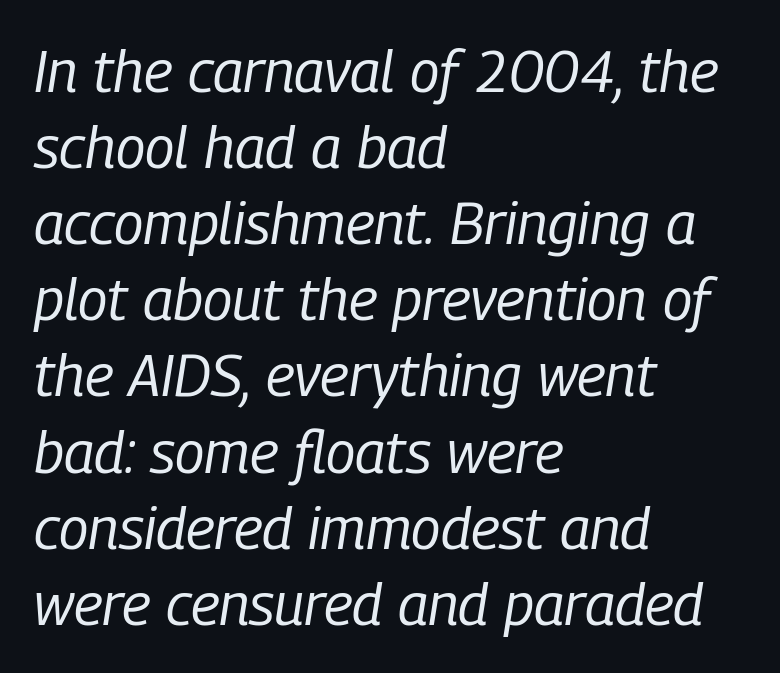
Q: Is the text bold? A: No.
Q: Is the text italic (slanted)? A: Yes, it leans right by about 9 degrees.
Q: Is the text underlined? A: No.
Q: How is the paragraph aligned? A: Left-aligned.
Q: Is the spacing between letters normal or unusually wide? A: Normal.
Q: Is the spacing between lines tight, normal or loose? A: Normal.
Q: Width (condensed, normal, or wide)? A: Condensed.
Q: Stroke contrast? A: Low.
Q: x-height? A: Medium.
Q: Monospaced? A: No.
